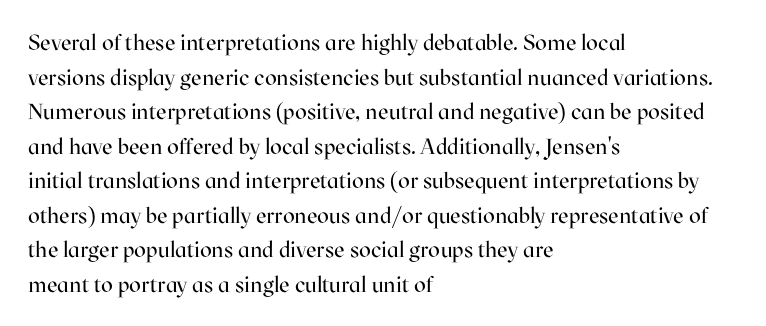
{"italic": "no", "bold": "no", "underline": "no", "align": "left", "line_spacing": "normal", "line_spacing_ratio": 1.57, "letter_spacing": "normal", "letter_spacing_em": 0.0, "glyph_px": 22}
